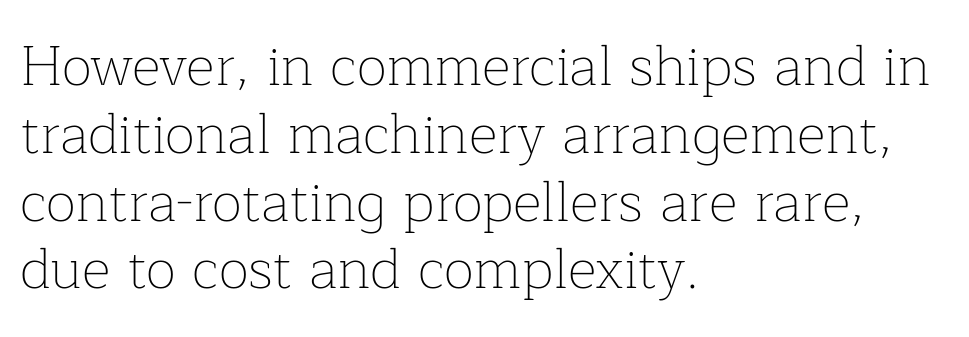
The image shows 56 px thin serif type, upright; set left-aligned, line spacing 1.21x, normal letter spacing, not underlined; low stroke contrast and a medium x-height.
